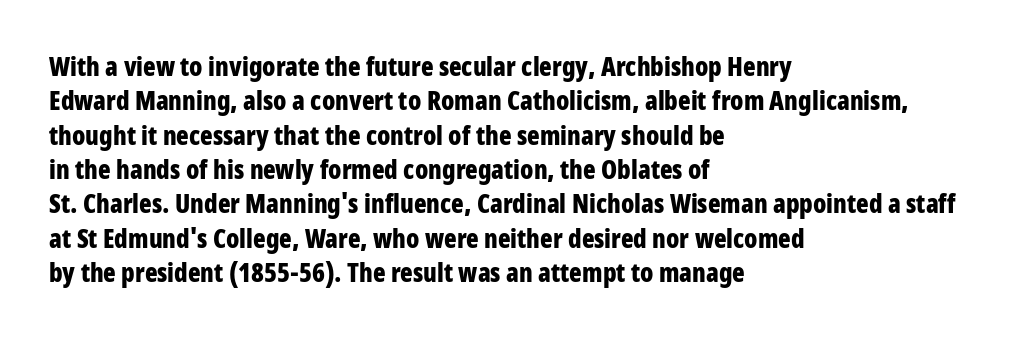
Words appear dense and cohesive because spacing is normal. Typeset ragged right — the left edge is the straight one. This sample keeps an unexceptional amount of space between lines. A clean baseline with only descenders dipping below it. Notice how thick the strokes are: this is what a full bold looks like. This is the regular roman posture of the typeface.
